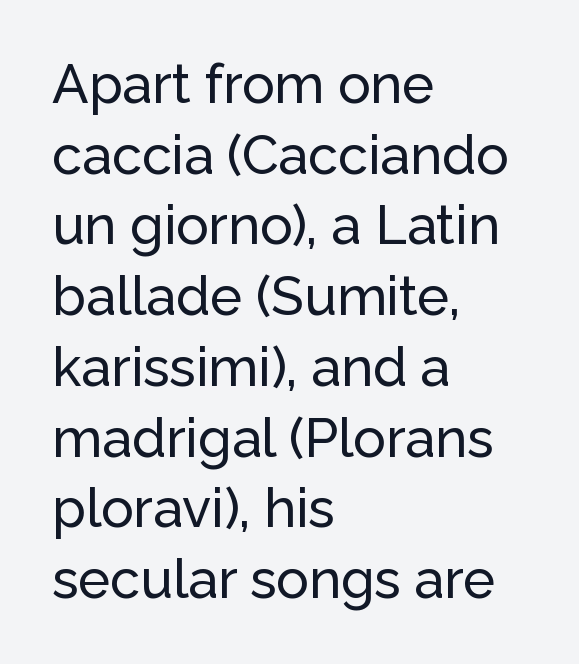
Font category for this specimen: sans-serif. Ascenders rise straight up at ninety degrees. The foot of each line stays bare and open. The face used here is rendered with its standard letterfit. Each line starts at the same left margin while the right side varies.
